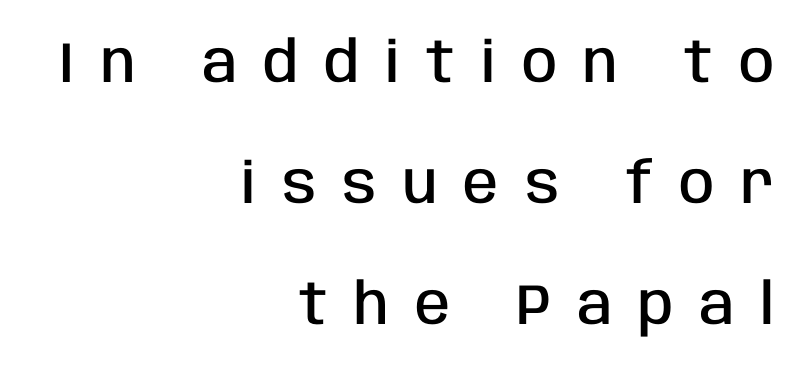
The image shows 57 px semibold, condensed sans-serif type, upright; set right-aligned, loose line spacing (2.12x), unusually wide letter spacing (+0.46 em), not underlined; low stroke contrast and a large x-height.
